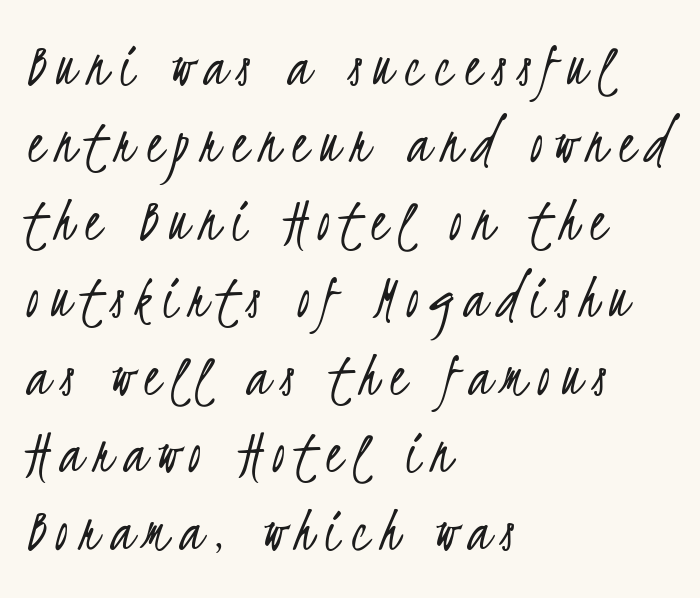
The strip under each line holds only bare page. The passage shown is typeset with a sans-serif family. Think of a printed novel: that variable character pitch is what you see here. Each stroke keeps to a modest, everyday thickness or less. Typeset ragged right — the left edge is the straight one.
